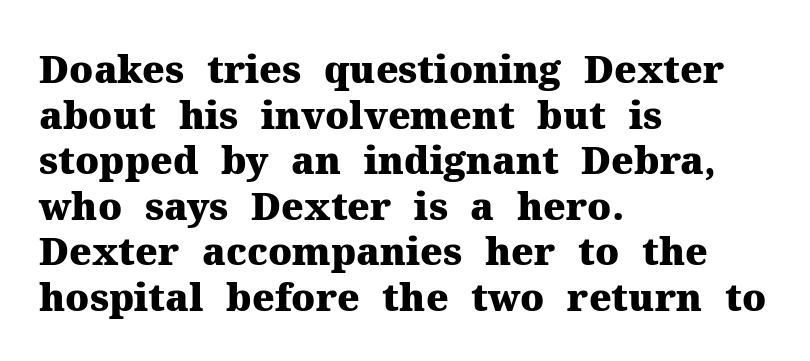
The image shows 38 px heavy serif type, upright; set left-aligned, line spacing 1.2x, normal letter spacing, not underlined; medium stroke contrast and a medium x-height.
